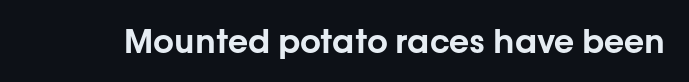
{"serif": "no", "italic": "no", "width": "normal", "stroke_contrast": "low", "x_height": "medium", "monospaced": "no", "underline": "no", "letter_spacing": "normal", "letter_spacing_em": 0.0, "glyph_px": 33}
